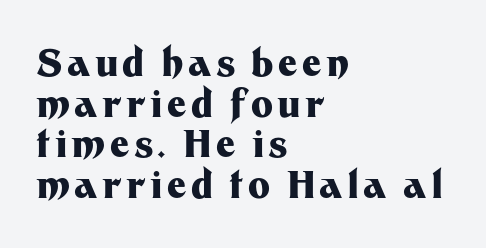
Q: Is the text bold? A: Yes.
Q: Is the text italic (slanted)? A: No, it is upright.
Q: Is the typeface a serif or a sans-serif typeface? A: Sans-serif.
Q: Is the text underlined? A: No.
Q: How is the paragraph aligned? A: Left-aligned.
Q: Is the spacing between lines tight, normal or loose? A: Tight.
Q: Width (condensed, normal, or wide)? A: Normal.
Q: Stroke contrast? A: Medium.
Q: x-height? A: Medium.
Q: Monospaced? A: No.
